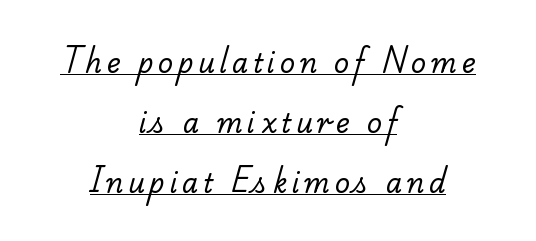
A baseline rule has been typeset under these characters. Nothing heavy about these letters — not bold at all. Reading down the column, the eye jumps a long way to each next line. These lines stack symmetrically, like a column narrowing and widening about its center.
